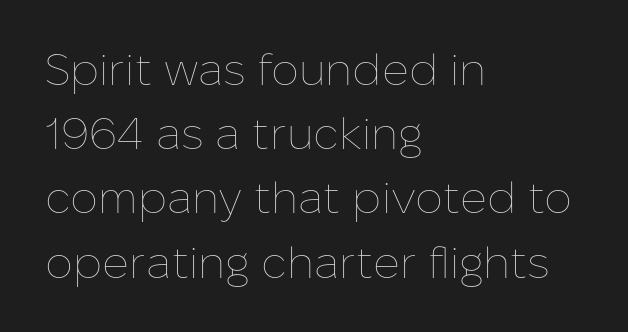
The image shows 44 px thin type, upright; set left-aligned, normal line spacing (1.46x), normal letter spacing, not underlined; low stroke contrast and a medium x-height.
